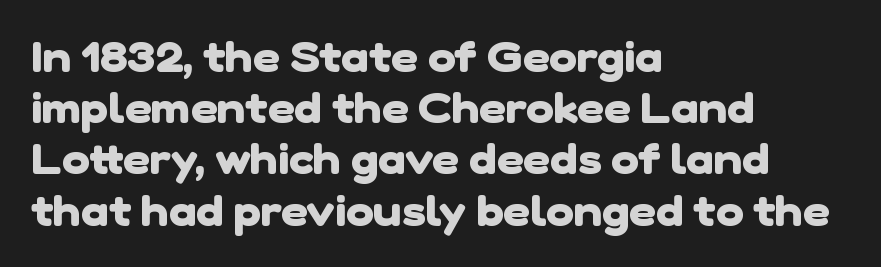
{"serif": "no", "bold": "yes", "weight": "heavy", "width": "normal", "stroke_contrast": "low", "x_height": "medium", "monospaced": "no", "underline": "no", "align": "left", "line_spacing_ratio": 1.22, "letter_spacing": "normal", "letter_spacing_em": 0.0, "glyph_px": 42}
